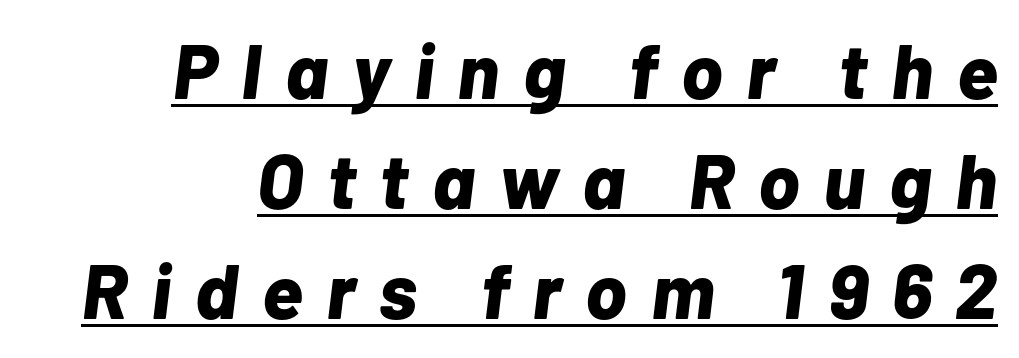
The image shows 77 px bold type, italic (leaning right); set right-aligned, normal line spacing (1.43x), unusually wide letter spacing (+0.31 em), underlined; low stroke contrast and a medium x-height.
